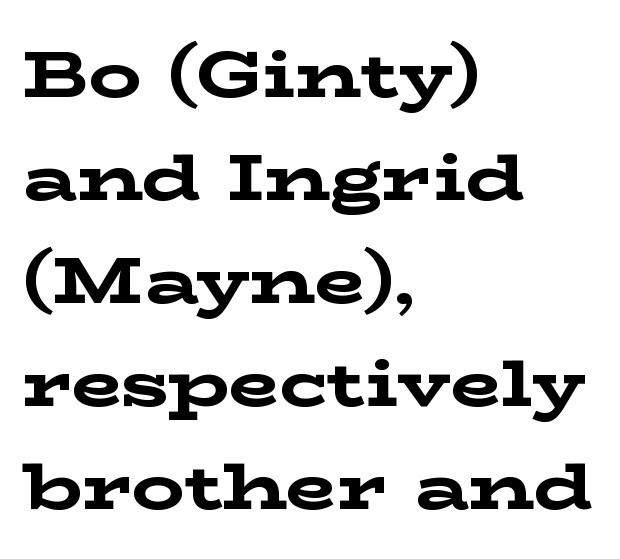
Typographic density is high because the face is bold. Descenders hang freely into open space. A typesetter would label this face a serif. Horizontal bands of white between lines are of average thickness.
